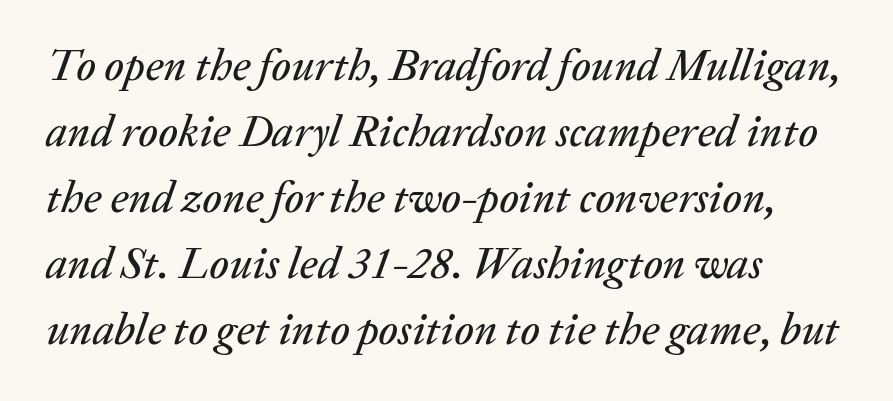
The image shows 44 px text type, italic (leaning right); set left-aligned, normal line spacing (1.5x), normal letter spacing, not underlined; low stroke contrast and a medium x-height.
